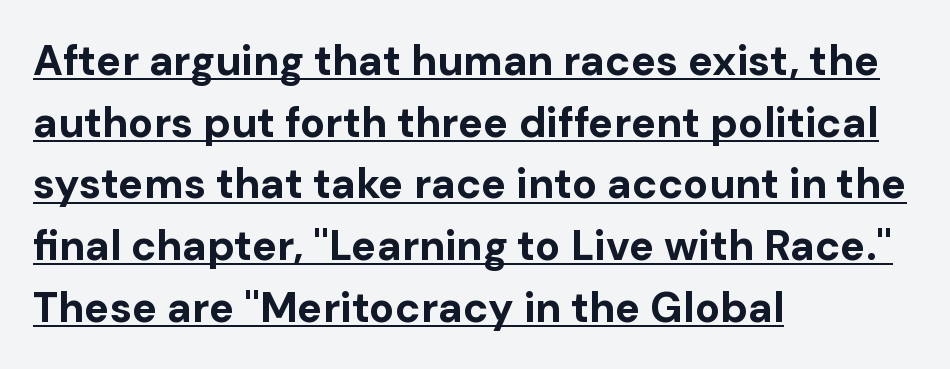
Q: Is the text bold? A: Yes.
Q: Is the text italic (slanted)? A: No, it is upright.
Q: Is the typeface a serif or a sans-serif typeface? A: Sans-serif.
Q: Is the text underlined? A: Yes.
Q: How is the paragraph aligned? A: Left-aligned.
Q: Is the spacing between letters normal or unusually wide? A: Normal.
Q: Is the spacing between lines tight, normal or loose? A: Normal.
Q: Width (condensed, normal, or wide)? A: Normal.
Q: Stroke contrast? A: Low.
Q: x-height? A: Medium.
Q: Monospaced? A: No.
